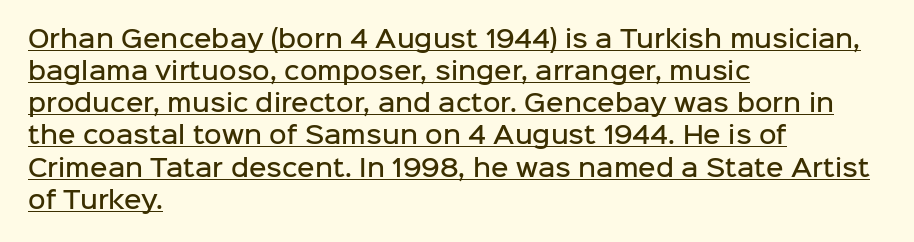
The image shows 24 px text type, upright; set left-aligned, normal line spacing (1.34x), normal letter spacing, underlined.
